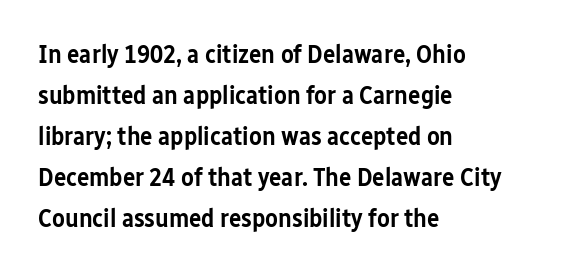
The image shows 26 px text type, upright; set left-aligned, normal line spacing (1.58x), normal letter spacing, not underlined.
